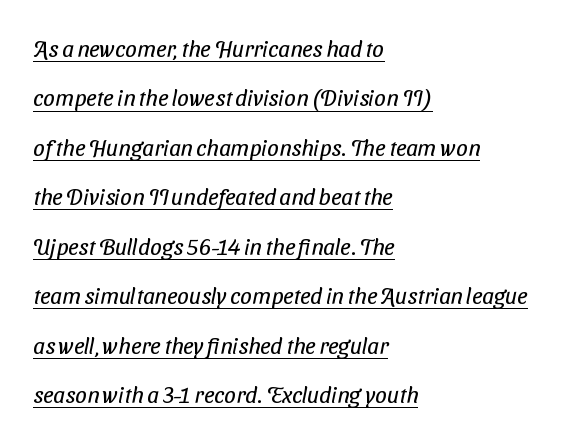
The font is comparable to plain body text, perhaps lighter. Compared with a centered layout, this one pins lines to the left instead. The lettering is marked with a stroke running underneath it. A great deal of white space separates one row of letters from the next.
